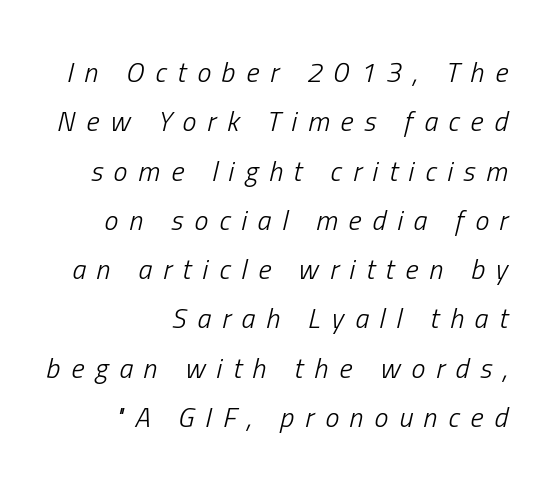
{"italic": "yes", "lean": "right", "slant_degrees": 13, "bold": "no", "weight": "light", "width": "condensed", "stroke_contrast": "low", "x_height": "medium", "monospaced": "no", "underline": "no", "align": "right", "line_spacing_ratio": 1.76, "letter_spacing": "wide", "letter_spacing_em": 0.39, "glyph_px": 28}
